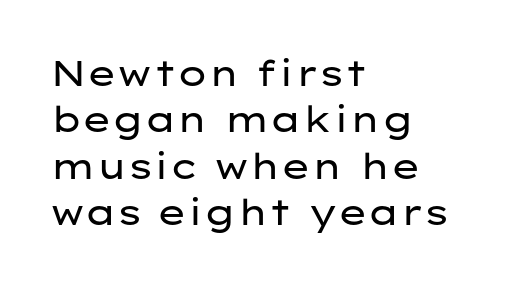
The passage shown has conventional tracking throughout. Weight: not bold — regular or lighter. The letters advance in unequal steps, a hallmark of proportional type. The type family on display is of the sans-serif kind. Which margin do the lines hug? The left one — the right edge is uneven.
